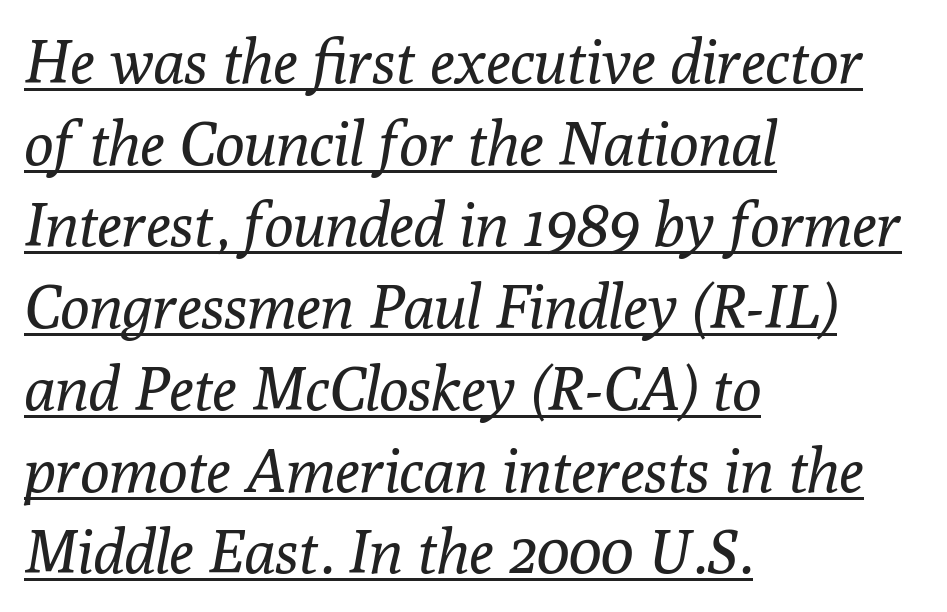
The image shows 61 px regular-weight serif type, italic (leaning right); set left-aligned, normal line spacing (1.34x), normal letter spacing, underlined; low stroke contrast and a medium x-height.
